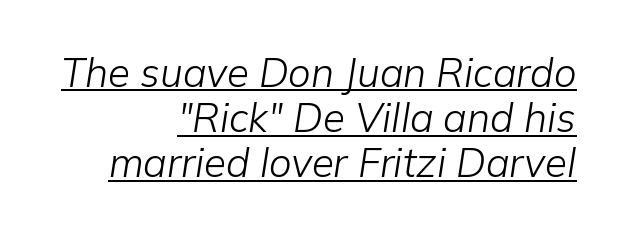
Q: Is the text bold? A: No.
Q: Is the text italic (slanted)? A: Yes, it leans right by about 9 degrees.
Q: Is the text underlined? A: Yes.
Q: How is the paragraph aligned? A: Right-aligned.
Q: Is the spacing between letters normal or unusually wide? A: Normal.
Q: Is the spacing between lines tight, normal or loose? A: Tight.
Q: Width (condensed, normal, or wide)? A: Normal.
Q: Stroke contrast? A: Low.
Q: x-height? A: Medium.
Q: Monospaced? A: No.
